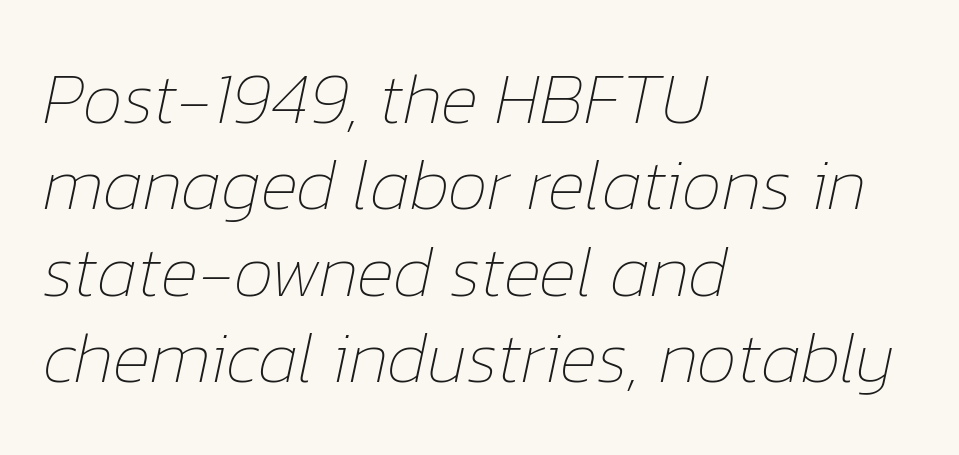
{"italic": "yes", "lean": "right", "slant_degrees": 12, "bold": "no", "weight": "thin", "width": "normal", "stroke_contrast": "low", "x_height": "medium", "monospaced": "no", "underline": "no", "align": "left", "line_spacing_ratio": 1.2, "letter_spacing": "normal", "letter_spacing_em": 0.0, "glyph_px": 72}
